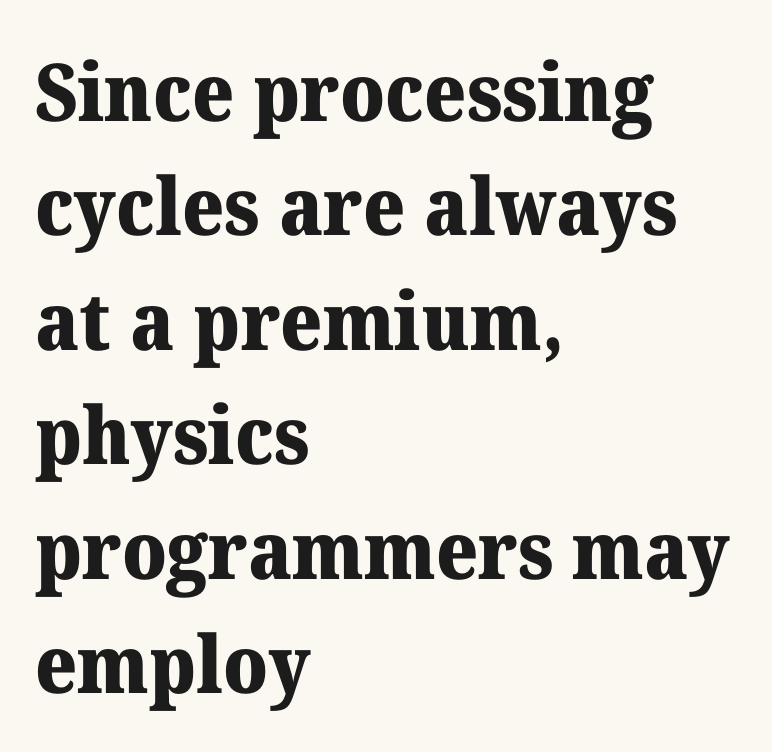
Q: Is the text bold? A: Yes.
Q: Is the text italic (slanted)? A: No, it is upright.
Q: Is the typeface a serif or a sans-serif typeface? A: Serif.
Q: Is the text underlined? A: No.
Q: How is the paragraph aligned? A: Left-aligned.
Q: Is the spacing between letters normal or unusually wide? A: Normal.
Q: Is the spacing between lines tight, normal or loose? A: Normal.
Q: Width (condensed, normal, or wide)? A: Normal.
Q: Stroke contrast? A: Medium.
Q: x-height? A: Medium.
Q: Monospaced? A: No.
